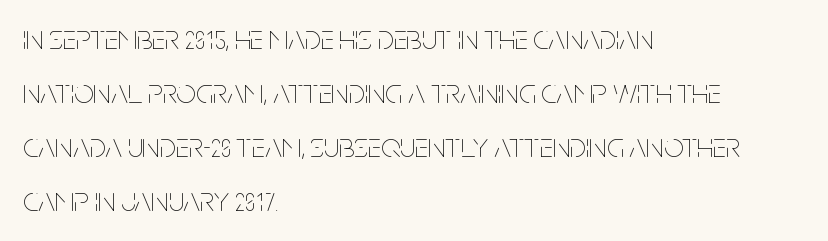
The specimen reads as upright at a glance. Short note: letters normally spaced. This sample has the flowing, uneven cadence of proportional lettering. All the whitespace from short lines collects on the right. The words here are not underlined. Ink coverage per letter is moderate at most.
